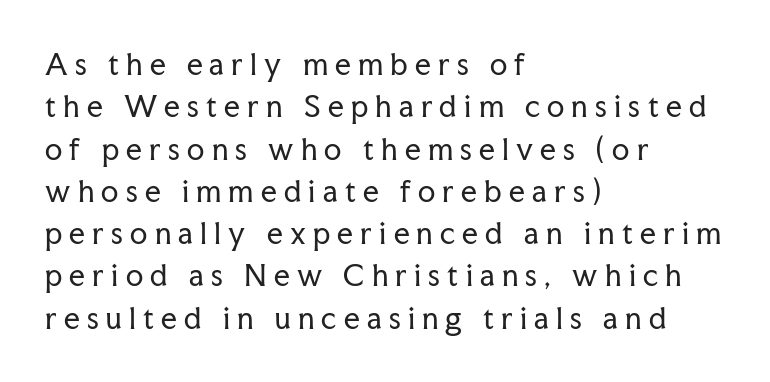
The image shows 28 px regular-weight serif type, upright; set left-aligned, normal line spacing (1.51x), unusually wide letter spacing (+0.26 em), not underlined; low stroke contrast and a medium x-height.
